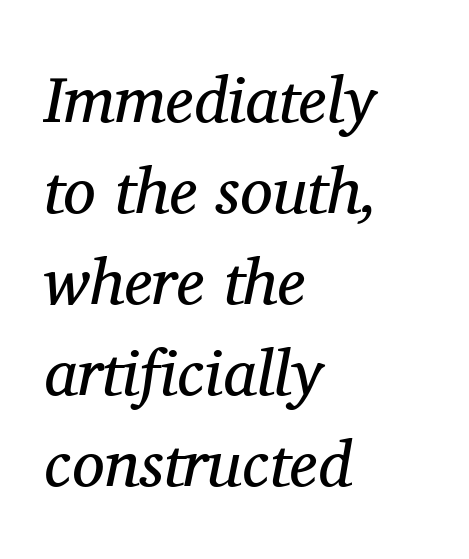
The image shows 65 px regular-weight serif type, italic (leaning right); set left-aligned, normal line spacing (1.4x), normal letter spacing, not underlined; medium stroke contrast and a medium x-height.
